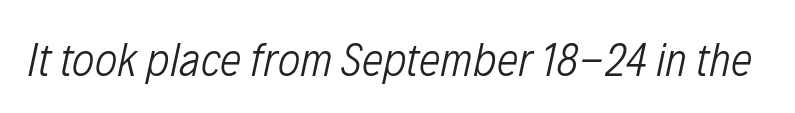
{"italic": "yes", "lean": "right", "slant_degrees": 12, "bold": "no", "weight": "light", "width": "condensed", "stroke_contrast": "low", "x_height": "medium", "monospaced": "no", "underline": "no", "letter_spacing": "normal", "letter_spacing_em": 0.0, "glyph_px": 48}
